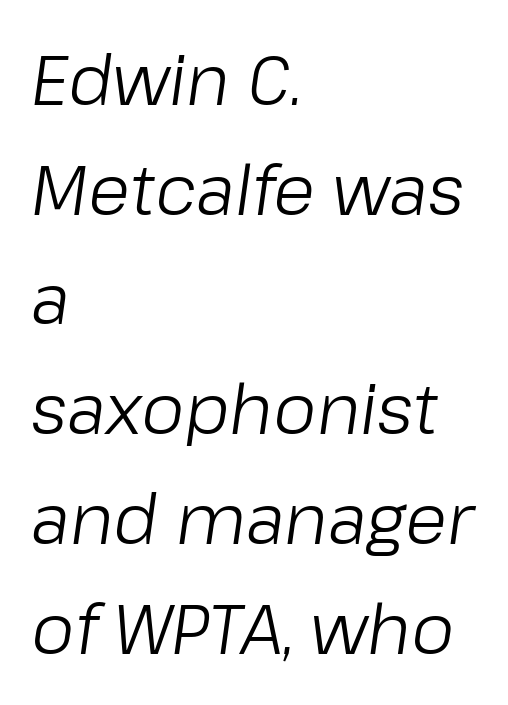
{"italic": "yes", "lean": "right", "slant_degrees": 8, "bold": "no", "weight": "light", "width": "normal", "stroke_contrast": "low", "x_height": "medium", "monospaced": "no", "underline": "no", "align": "left", "line_spacing": "normal", "line_spacing_ratio": 1.59, "letter_spacing": "normal", "letter_spacing_em": 0.0, "glyph_px": 69}
